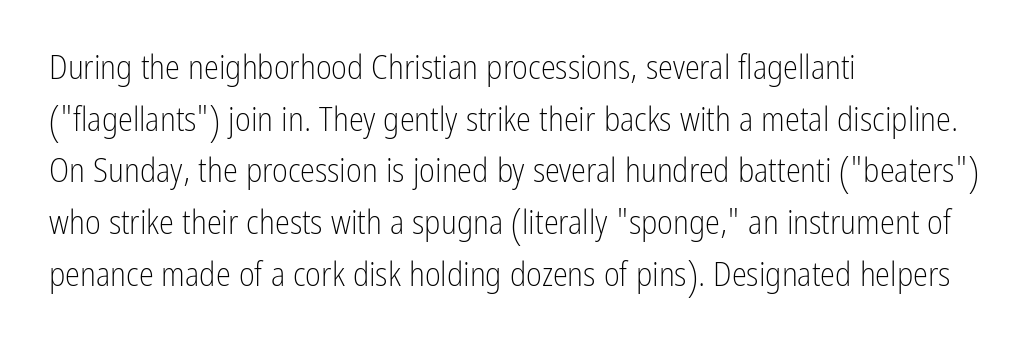
Q: Is the text bold? A: No.
Q: Is the text italic (slanted)? A: No, it is upright.
Q: Is the typeface a serif or a sans-serif typeface? A: Sans-serif.
Q: Is the text underlined? A: No.
Q: How is the paragraph aligned? A: Left-aligned.
Q: Is the spacing between letters normal or unusually wide? A: Normal.
Q: Is the spacing between lines tight, normal or loose? A: Normal.
Q: Width (condensed, normal, or wide)? A: Condensed.
Q: Stroke contrast? A: Low.
Q: x-height? A: Medium.
Q: Monospaced? A: No.
